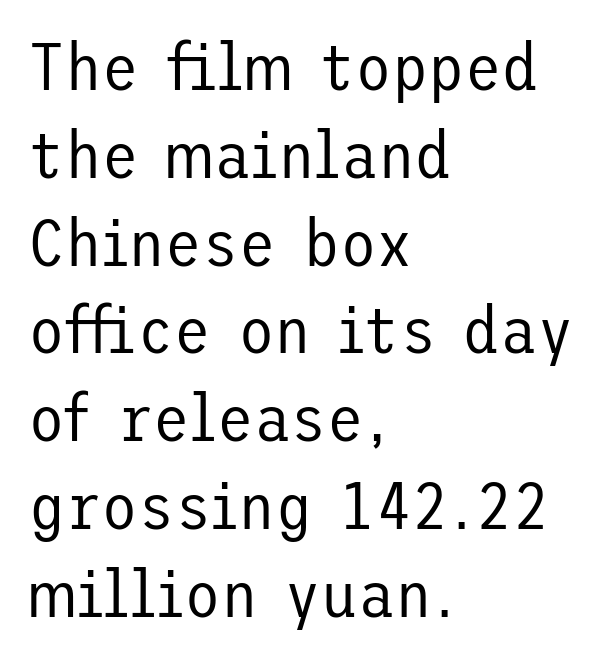
{"serif": "no", "italic": "no", "bold": "no", "weight": "regular", "width": "normal", "stroke_contrast": "low", "x_height": "medium", "underline": "no", "align": "left", "line_spacing": "normal", "line_spacing_ratio": 1.31, "letter_spacing": "normal", "letter_spacing_em": 0.0, "glyph_px": 67}
